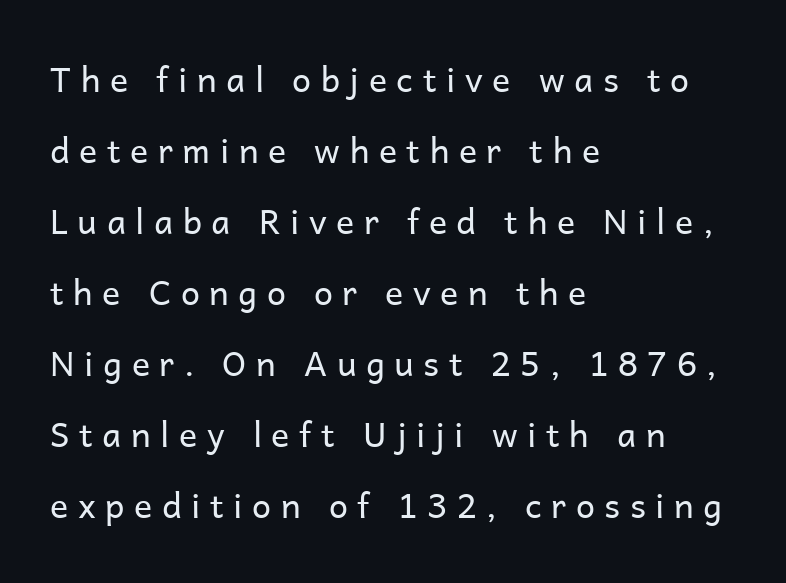
What stands out about the letter spacing? Its width — letters are far apart. Only glyphs here, with clear space below each row. The rendering anchors every line to the left-hand side. The rendering shows plain stroke endings on the letterforms — a sans-serif design. Notice the wide empty band between every row — that's loose leading.
